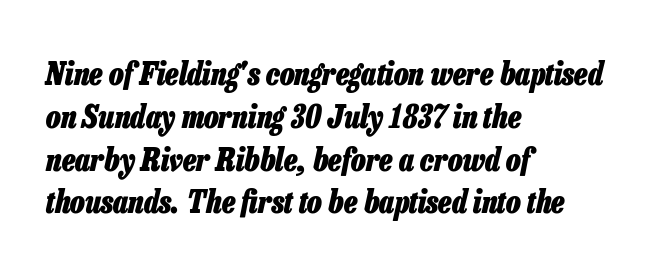
This sample has the flowing, uneven cadence of proportional lettering. Italic? Definitely — the glyphs are oblique. A typesetter would call this leading conventional body-copy spacing. Each line starts at the same left margin while the right side varies. Each glyph is drawn with heavy, bold strokes. Tracking value appears to be zero — textbook default spacing.
